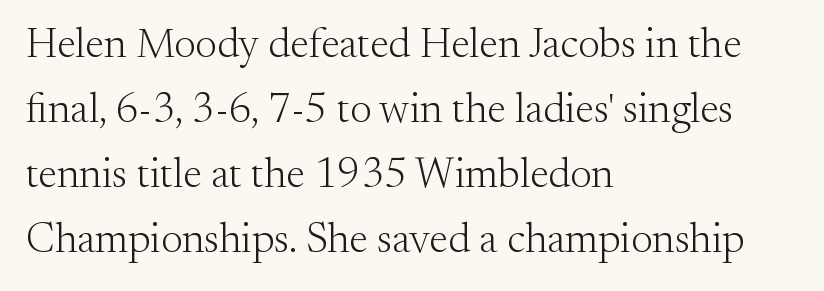
The image shows 42 px light serif type, upright; set left-aligned, normal line spacing (1.55x), normal letter spacing, not underlined; medium stroke contrast and a small x-height.
